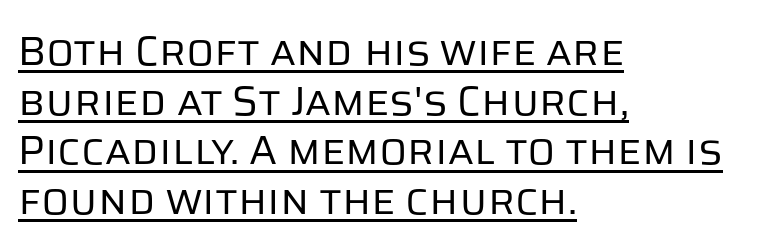
The typesetter chose a ragged-right arrangement here. These lines keep a tight, regular rhythm from letter to letter. The rendering uses natural spacing where letterforms have individual widths. The axis of the letterforms is exactly vertical.
